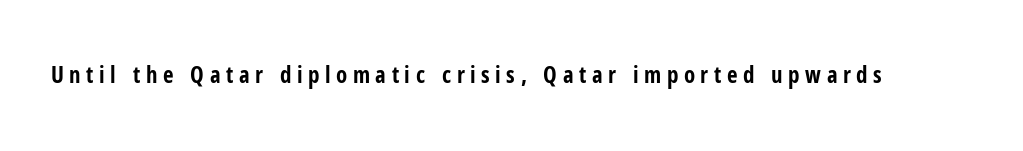
The image shows 23 px bold type, upright; set unusually wide letter spacing (+0.24 em), not underlined.
